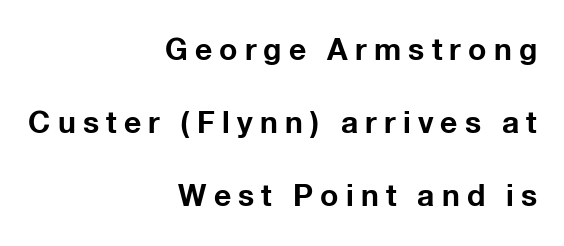
{"serif": "no", "italic": "no", "bold": "yes", "weight": "bold", "width": "normal", "stroke_contrast": "low", "x_height": "medium", "monospaced": "no", "underline": "no", "align": "right", "line_spacing": "loose", "line_spacing_ratio": 2.44, "letter_spacing": "wide", "letter_spacing_em": 0.24, "glyph_px": 30}
